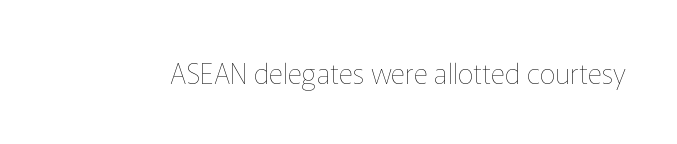
Q: Is the text bold? A: No.
Q: Is the text italic (slanted)? A: No, it is upright.
Q: Is the text underlined? A: No.
Q: Is the spacing between letters normal or unusually wide? A: Normal.
Q: Width (condensed, normal, or wide)? A: Normal.
Q: Stroke contrast? A: Low.
Q: x-height? A: Medium.
Q: Monospaced? A: No.
